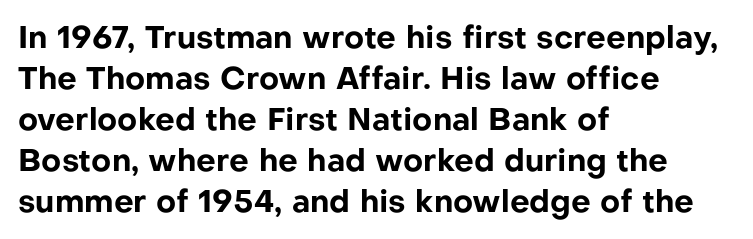
{"serif": "no", "italic": "no", "bold": "yes", "weight": "bold", "width": "normal", "stroke_contrast": "low", "x_height": "medium", "monospaced": "no", "underline": "no", "align": "left", "line_spacing": "normal", "line_spacing_ratio": 1.32, "letter_spacing": "normal", "letter_spacing_em": 0.0, "glyph_px": 31}
